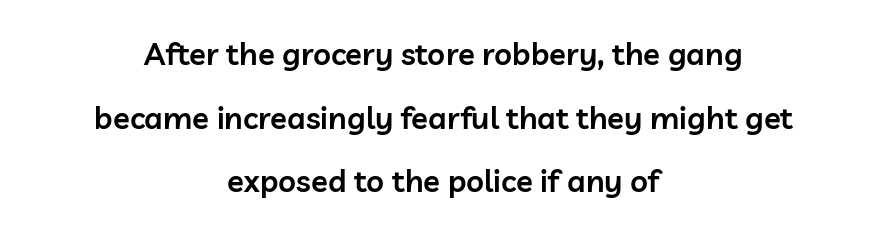
The image shows 31 px semibold sans-serif type, upright; set centered, loose line spacing (2.05x), normal letter spacing, not underlined; low stroke contrast and a medium x-height.
